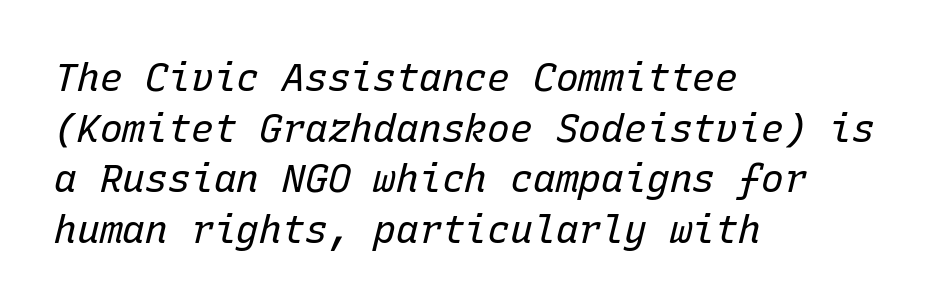
The image shows 38 px regular-weight type, italic (leaning right), monospaced; set left-aligned, normal line spacing (1.33x), normal letter spacing, not underlined; low stroke contrast and a medium x-height.
